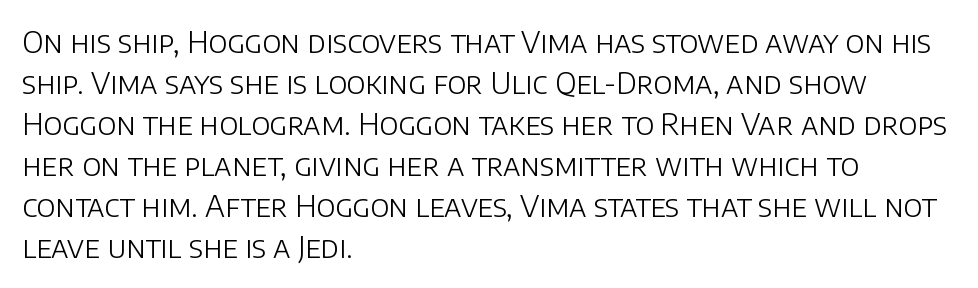
These lines are rendered in a variable-pitch font. The gap between lines stays unmarked. This rendering leaves character spacing at its baseline value. The strokes are not fattened; the text isn't bold. Ascenders rise straight up at ninety degrees. If you measured baseline to baseline, you'd find a middling distance.
